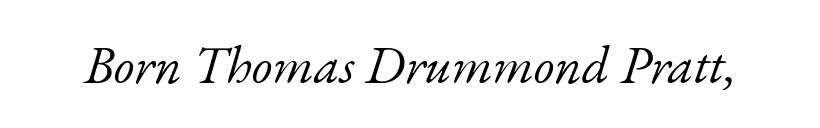
Q: Is the text bold? A: No.
Q: Is the text italic (slanted)? A: Yes, it leans right by about 17 degrees.
Q: Is the typeface a serif or a sans-serif typeface? A: Serif.
Q: Is the text underlined? A: No.
Q: Is the spacing between letters normal or unusually wide? A: Normal.
Q: Width (condensed, normal, or wide)? A: Normal.
Q: Stroke contrast? A: Low.
Q: x-height? A: Small.
Q: Monospaced? A: No.
